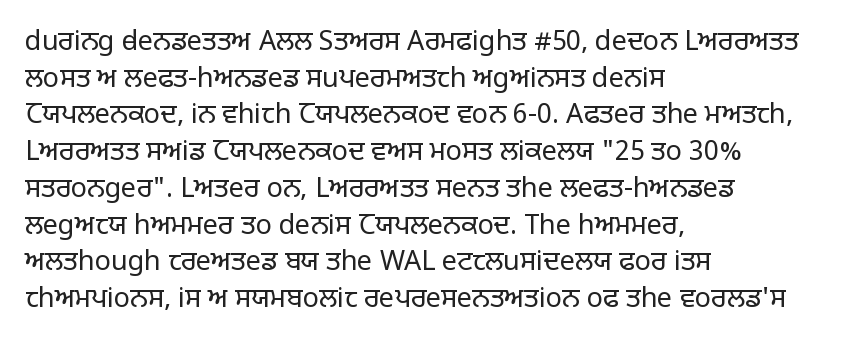
Q: Is the text bold? A: No.
Q: Is the text italic (slanted)? A: No, it is upright.
Q: Is the text underlined? A: No.
Q: How is the paragraph aligned? A: Left-aligned.
Q: Is the spacing between letters normal or unusually wide? A: Normal.
Q: Is the spacing between lines tight, normal or loose? A: Normal.
